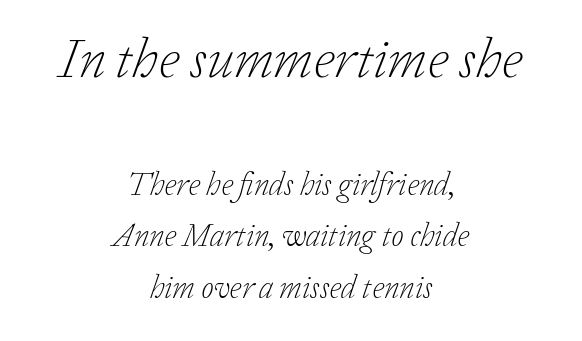
Is the letter spacing exaggerated? No — it looks like the ordinary default. The letterforms sit at book weight or below. The zone under the glyphs is completely vacant. I'd call this a serif setting — the letters wear small feet.
